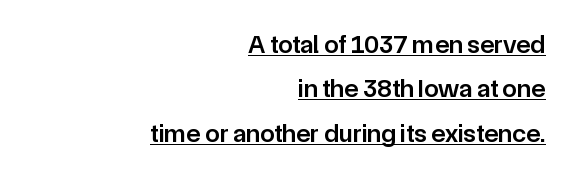
Q: Is the text bold? A: Semi-bold.
Q: Is the text italic (slanted)? A: No, it is upright.
Q: Is the text underlined? A: Yes.
Q: How is the paragraph aligned? A: Right-aligned.
Q: Is the spacing between letters normal or unusually wide? A: Normal.
